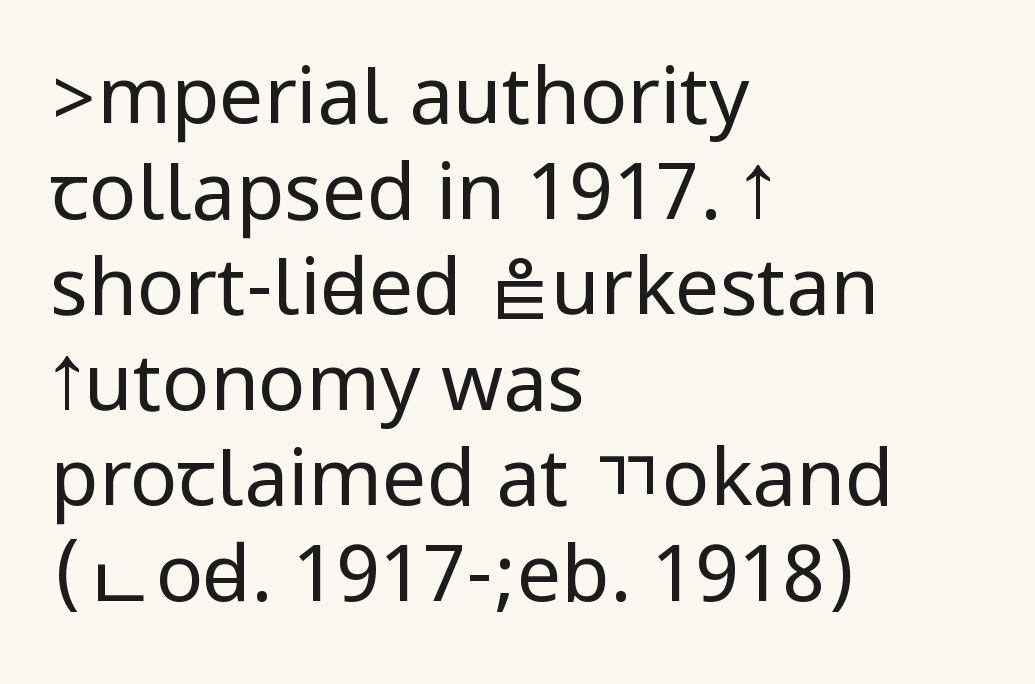
You can tell it's not italic because the verticals are truly vertical. Short and long lines alike share a common starting point at left. These glyphs show unthickened strokes, regular width or finer. You could call the tracking neutral — neither tight nor loose. This is sans-serif lettering, the kind often seen on screens and signage. The gap between lines stays unmarked.
